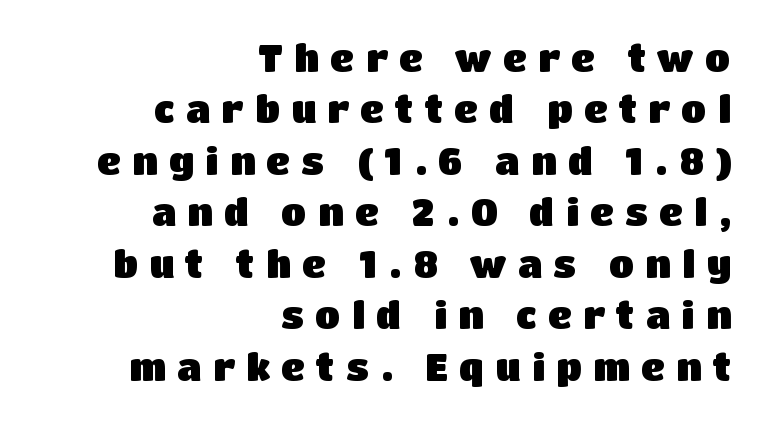
As a designer I'd log this as weight 700, bold. The lines are quadded right. The lettering stays uniformly vertical, giving the passage a roman look. Each row of text sits above clean, open space. Nothing sits at the stroke ends, so this counts as sans-serif. The passage shown is typed in a proportional face where columns would drift.
